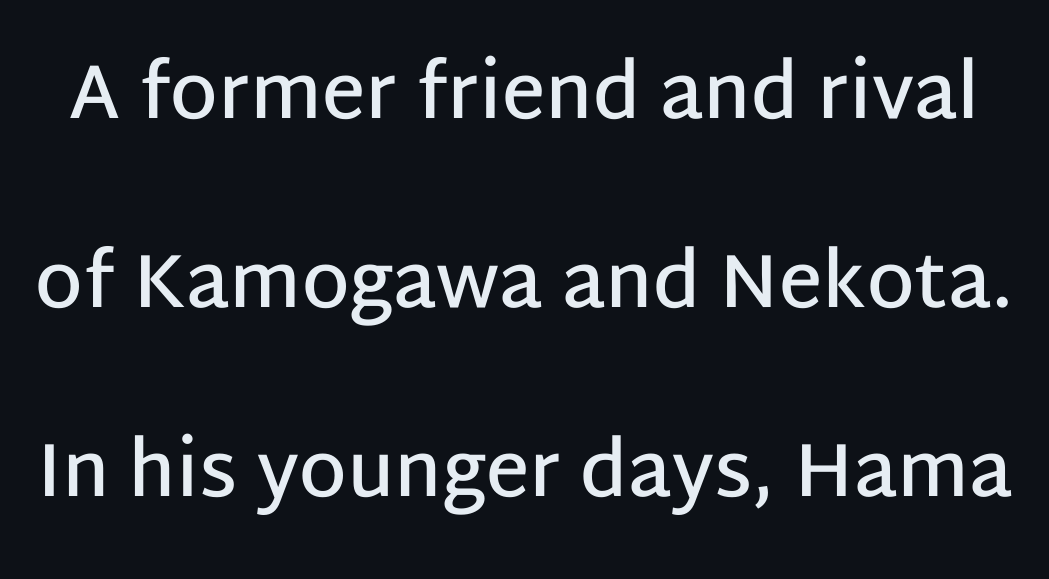
Q: Is the text bold? A: Semi-bold.
Q: Is the text italic (slanted)? A: No, it is upright.
Q: Is the typeface a serif or a sans-serif typeface? A: Sans-serif.
Q: Is the text underlined? A: No.
Q: Is the spacing between letters normal or unusually wide? A: Normal.
Q: Is the spacing between lines tight, normal or loose? A: Loose.
Q: Width (condensed, normal, or wide)? A: Normal.
Q: Stroke contrast? A: Low.
Q: x-height? A: Large.
Q: Monospaced? A: No.
